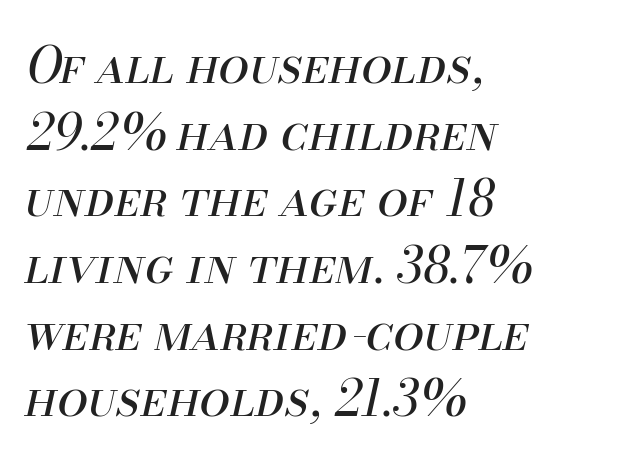
Baseline-to-baseline distance is the conventional proportion of letter height. Notice how the passage keeps a crisp vertical edge on the left only. These lines keep a tight, regular rhythm from letter to letter. These lines were composed using italics. The specimen omits any rule beneath the text block's lines. A light-to-regular cut is what we see here.
